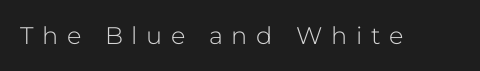
Q: Is the text bold? A: No.
Q: Is the text italic (slanted)? A: No, it is upright.
Q: Is the text underlined? A: No.
Q: Is the spacing between letters normal or unusually wide? A: Unusually wide.
